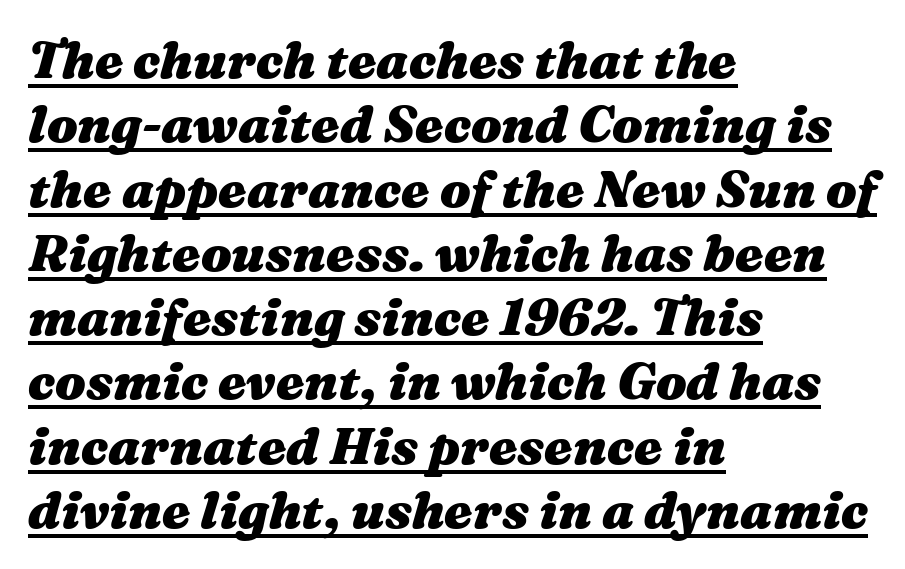
{"italic": "yes", "lean": "right", "slant_degrees": 16, "bold": "yes", "weight": "heavy", "width": "wide", "stroke_contrast": "medium", "x_height": "medium", "monospaced": "no", "underline": "yes", "align": "left", "line_spacing": "normal", "line_spacing_ratio": 1.26, "letter_spacing": "normal", "letter_spacing_em": 0.0, "glyph_px": 51}
